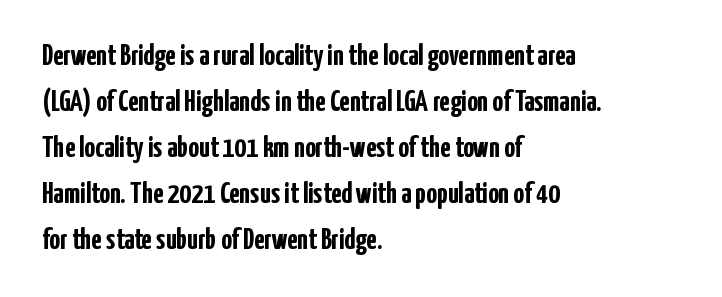
{"serif": "no", "italic": "no", "bold": "yes", "weight": "semibold", "width": "condensed", "stroke_contrast": "low", "x_height": "medium", "monospaced": "no", "underline": "no", "align": "left", "line_spacing": "normal", "line_spacing_ratio": 1.53, "letter_spacing": "normal", "letter_spacing_em": 0.0, "glyph_px": 30}
